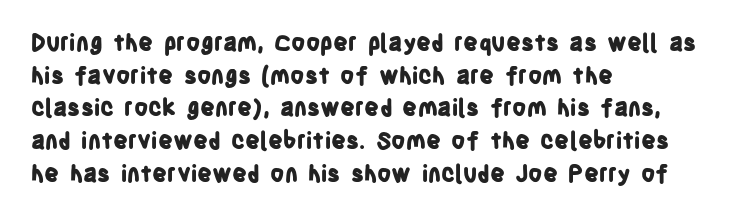
{"italic": "no", "bold": "yes", "underline": "no", "align": "left", "line_spacing": "normal", "line_spacing_ratio": 1.42, "letter_spacing": "normal", "letter_spacing_em": 0.0, "glyph_px": 23}
